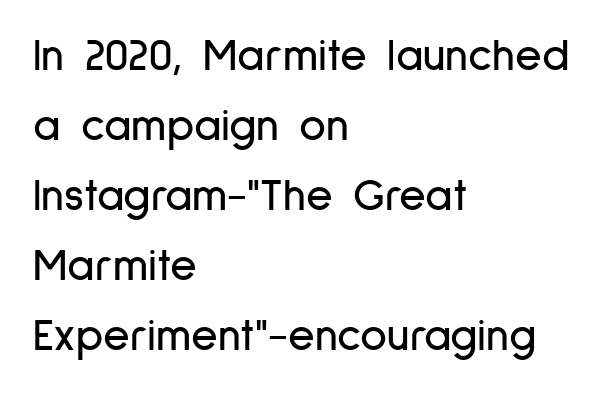
The image shows 46 px condensed sans-serif type, upright; set left-aligned, normal line spacing (1.52x), normal letter spacing, not underlined; low stroke contrast and a medium x-height.
